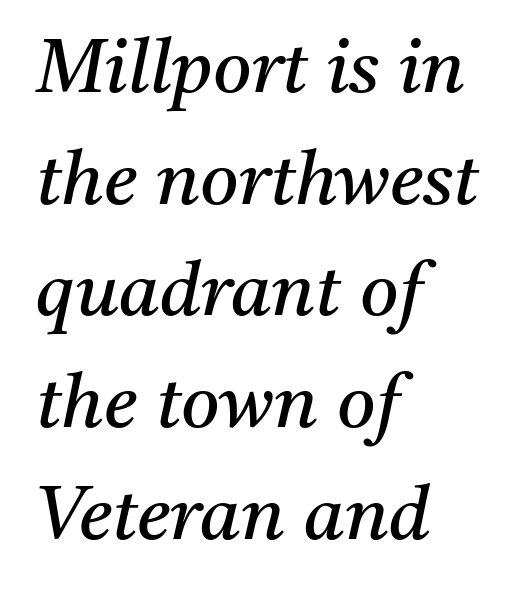
{"serif": "yes", "italic": "yes", "lean": "right", "slant_degrees": 11, "bold": "no", "weight": "regular", "width": "normal", "stroke_contrast": "medium", "x_height": "medium", "monospaced": "no", "underline": "no", "align": "left", "line_spacing": "normal", "line_spacing_ratio": 1.51, "letter_spacing": "normal", "letter_spacing_em": 0.0, "glyph_px": 74}
